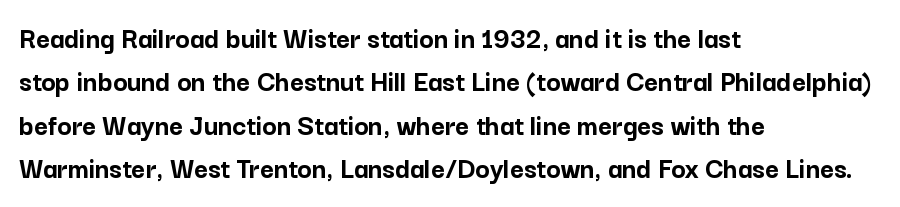
The letterforms sit shoulder to shoulder at normal distance. Serifs: no, the terminals of the letterforms are clean. Do the characters align in a grid? No, the font is proportional. Bold? Absolutely — the strokes are thick and heavy. The specimen reads as upright at a glance.
